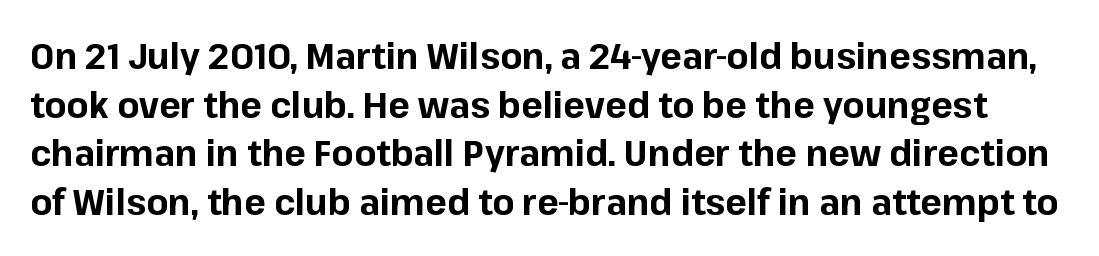
{"serif": "no", "italic": "no", "bold": "yes", "weight": "bold", "width": "normal", "stroke_contrast": "low", "x_height": "medium", "monospaced": "no", "underline": "no", "line_spacing": "normal", "line_spacing_ratio": 1.35, "letter_spacing": "normal", "letter_spacing_em": 0.0, "glyph_px": 36}
